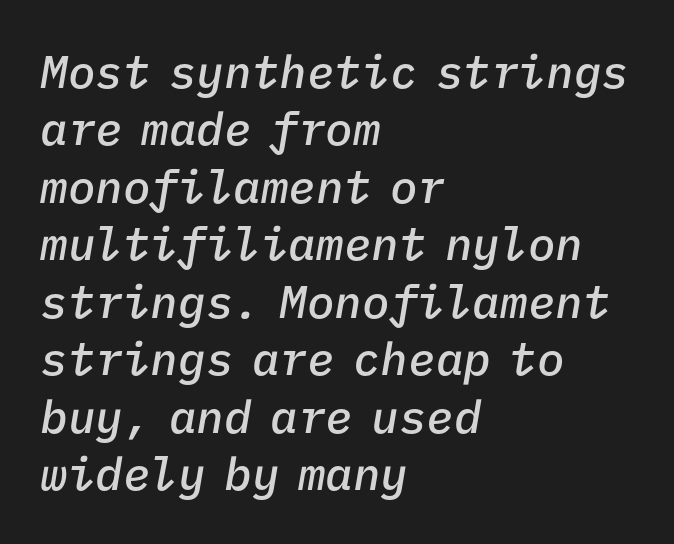
The image shows 46 px semibold type, italic (leaning right), monospaced; set left-aligned, normal line spacing (1.25x), normal letter spacing, not underlined; low stroke contrast and a medium x-height.
